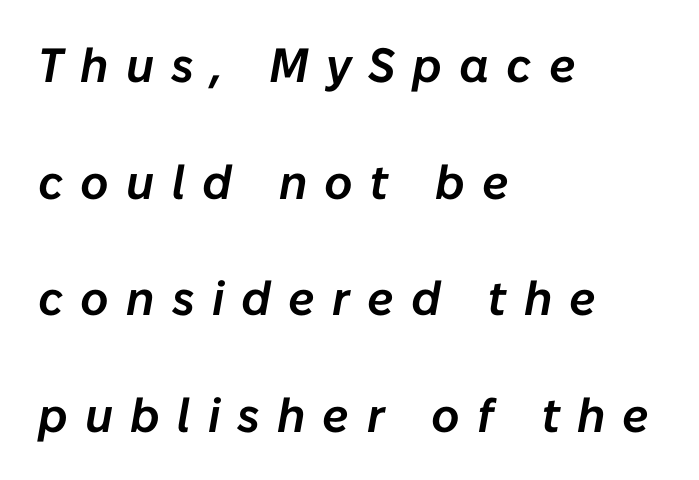
Q: Is the text italic (slanted)? A: Yes, it leans right by about 10 degrees.
Q: Is the text underlined? A: No.
Q: How is the paragraph aligned? A: Left-aligned.
Q: Is the spacing between letters normal or unusually wide? A: Unusually wide.
Q: Is the spacing between lines tight, normal or loose? A: Loose.
Q: Width (condensed, normal, or wide)? A: Normal.
Q: Stroke contrast? A: Low.
Q: x-height? A: Medium.
Q: Monospaced? A: No.
